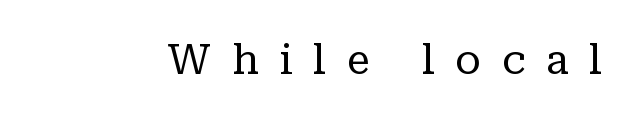
Q: Is the text bold? A: No.
Q: Is the text italic (slanted)? A: No, it is upright.
Q: Is the typeface a serif or a sans-serif typeface? A: Serif.
Q: Is the text underlined? A: No.
Q: Is the spacing between letters normal or unusually wide? A: Unusually wide.
Q: Width (condensed, normal, or wide)? A: Normal.
Q: Stroke contrast? A: Low.
Q: x-height? A: Medium.
Q: Monospaced? A: No.
